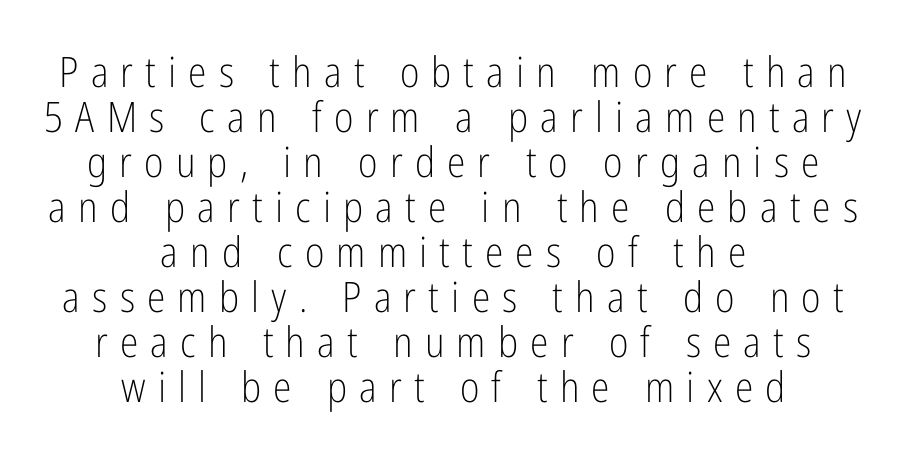
Q: Is the text bold? A: No.
Q: Is the text italic (slanted)? A: No, it is upright.
Q: Is the typeface a serif or a sans-serif typeface? A: Sans-serif.
Q: Is the text underlined? A: No.
Q: How is the paragraph aligned? A: Centered.
Q: Is the spacing between letters normal or unusually wide? A: Unusually wide.
Q: Is the spacing between lines tight, normal or loose? A: Tight.
Q: Width (condensed, normal, or wide)? A: Condensed.
Q: Stroke contrast? A: Low.
Q: x-height? A: Medium.
Q: Monospaced? A: No.
